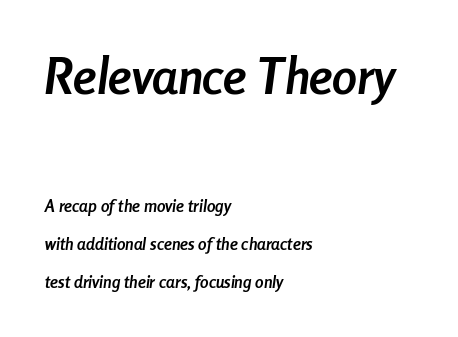
Is the type slanted? Yes — the strokes lean at a clear angle. The face used here is rendered with its standard letterfit. The strip under each line holds only bare page. Regarding leading, the lines here are spaced well apart. Chunky letters — that's bold for sure.
